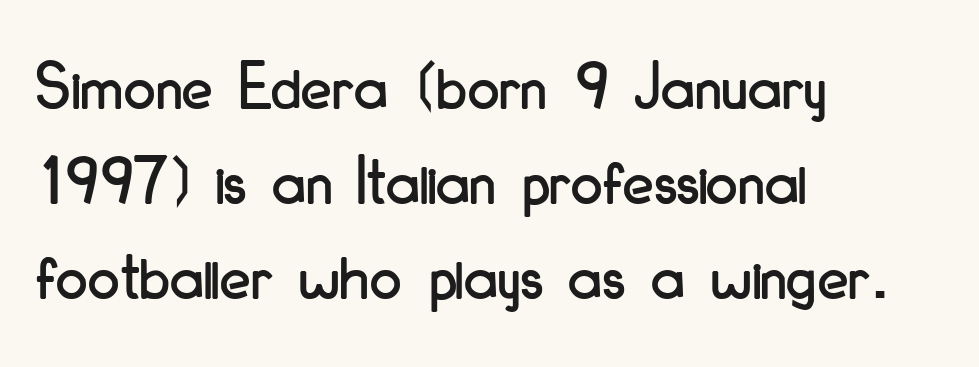
The image shows 71 px condensed sans-serif type, upright; set left-aligned, normal line spacing (1.34x), normal letter spacing, not underlined; low stroke contrast and a small x-height.
